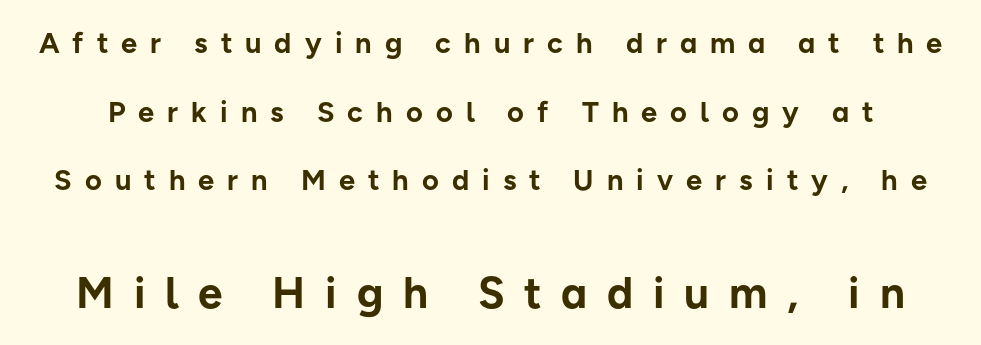
The image shows 44 px bold sans-serif type, upright; set loose line spacing (2.37x), unusually wide letter spacing (+0.45 em), not underlined; the second (bottom) block is 1.52x larger; low stroke contrast and a medium x-height.
